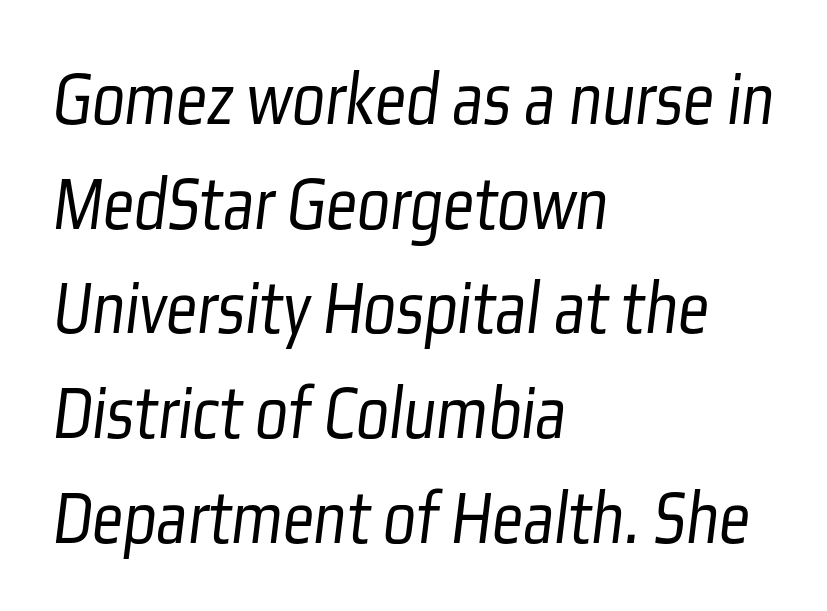
Weight: regular or lighter. Nobody drew a line under any word here. These lines are composed in type without serifs. A typesetter would call this leading conventional body-copy spacing. Short and long lines alike share a common starting point at left.
